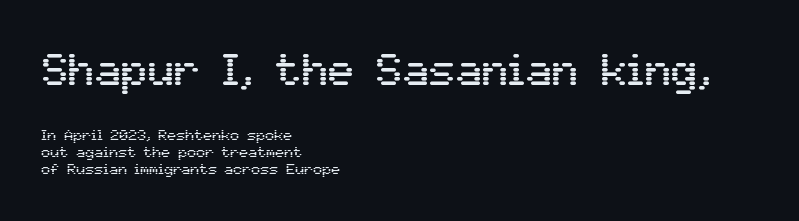
Plain, unruled lines of type. Compared with typical body copy, the letter spacing here is the same. The passage shown stacks its lines with hardly any gap. No feet cap the strokes, marking this as sans-serif type.
